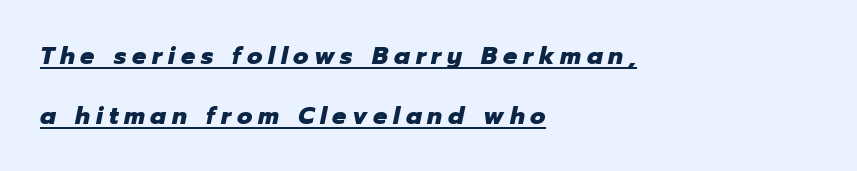
The image shows 25 px bold type, italic (leaning right); set left-aligned, loose line spacing (2.39x), unusually wide letter spacing (+0.23 em), underlined.
